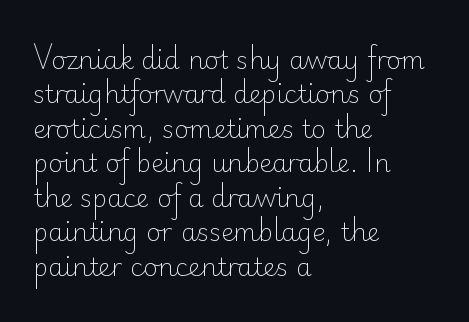
The image shows 25 px text type, upright; set left-aligned, normal line spacing (1.38x), normal letter spacing, not underlined.
